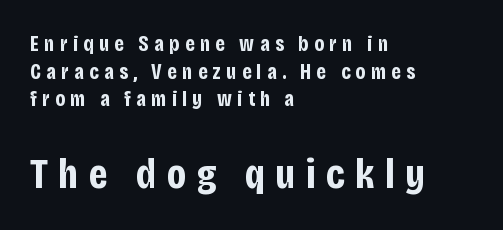
The image shows 43 px bold, condensed sans-serif type, upright; set left-aligned, normal line spacing (1.26x), unusually wide letter spacing (+0.24 em), not underlined; the second (bottom) block is 1.95x larger; low stroke contrast and a large x-height.
